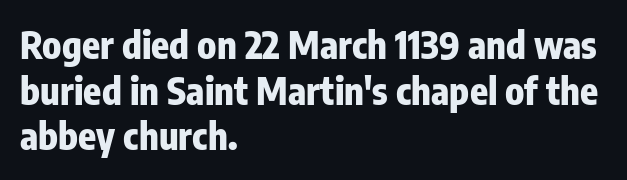
Do the letters lean? They stand straight. To sum up the face: it is a sans, with no serifs. Quick note: underline off. A student would call this left alignment; a typographer would say flush left, rag right. Glyph-to-glyph distance matches everyday printed text.
